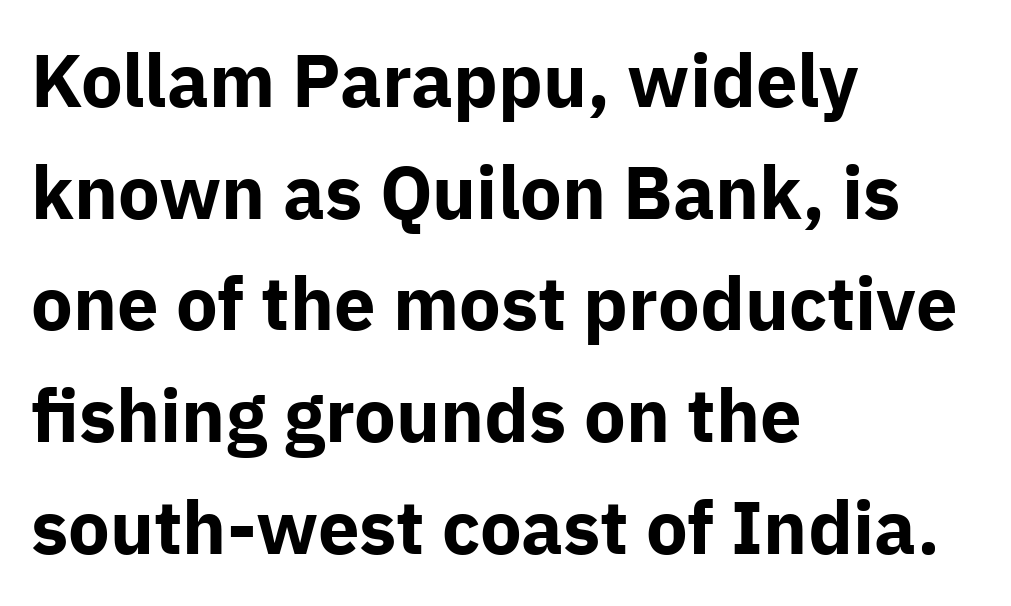
{"serif": "no", "italic": "no", "bold": "yes", "weight": "bold", "width": "normal", "stroke_contrast": "low", "x_height": "medium", "monospaced": "no", "underline": "no", "align": "left", "line_spacing": "normal", "line_spacing_ratio": 1.51, "letter_spacing": "normal", "letter_spacing_em": 0.0, "glyph_px": 74}
